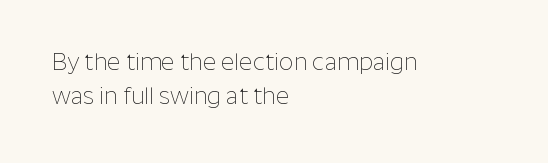
{"italic": "no", "bold": "no", "underline": "no", "align": "left", "line_spacing": "normal", "line_spacing_ratio": 1.49, "letter_spacing": "normal", "letter_spacing_em": 0.0, "glyph_px": 23}
